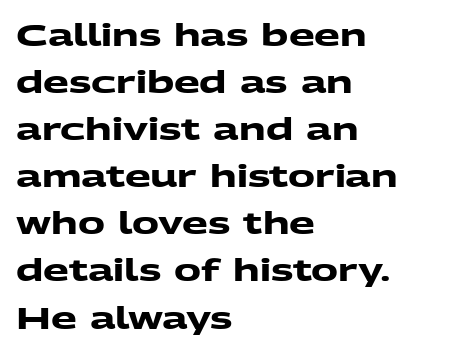
The image shows 30 px heavy, wide sans-serif type; set left-aligned, normal line spacing (1.57x), normal letter spacing, not underlined; medium stroke contrast and a medium x-height.
